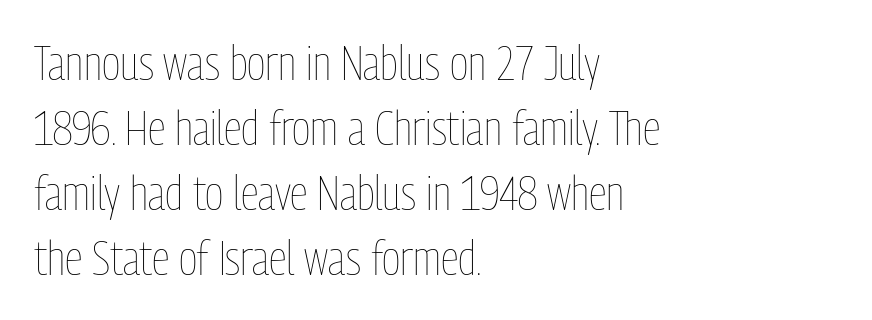
Nobody drew a line under any word here. These glyphs show unthickened strokes, regular width or finer. These lines are set flush left with a ragged right edge. This block has exactly the height ordinary leading produces. Caption: standard tracking, unaltered.
